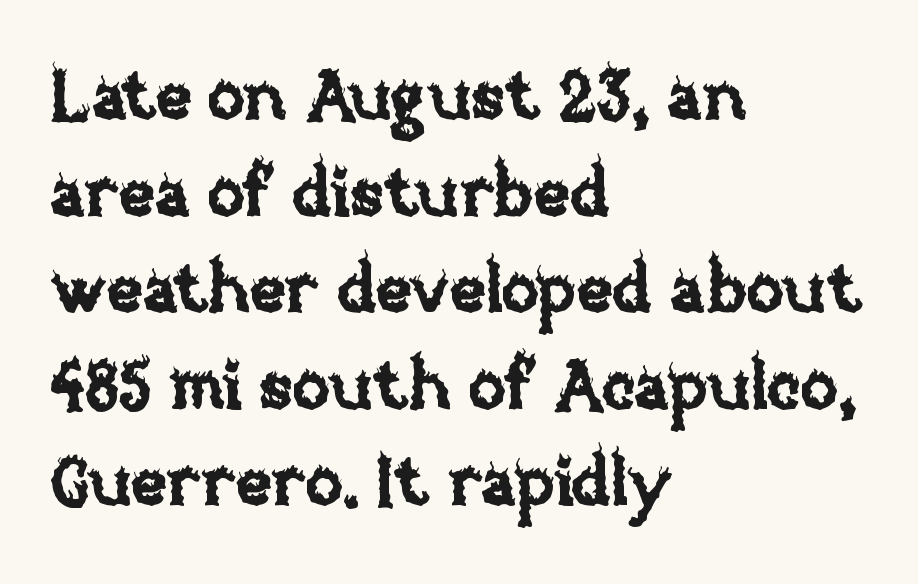
The image shows 69 px text type, upright; set left-aligned, normal line spacing (1.4x), normal letter spacing, not underlined; low stroke contrast and a large x-height.
